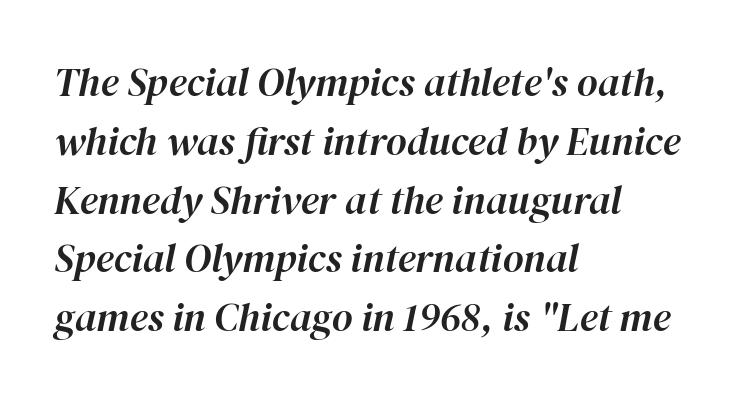
The baseline area is clear. The paragraph has a hard left edge and a soft right edge. The letters advance in unequal steps, a hallmark of proportional type. Posture: slanted. There is no visible air inserted between adjacent glyphs.
